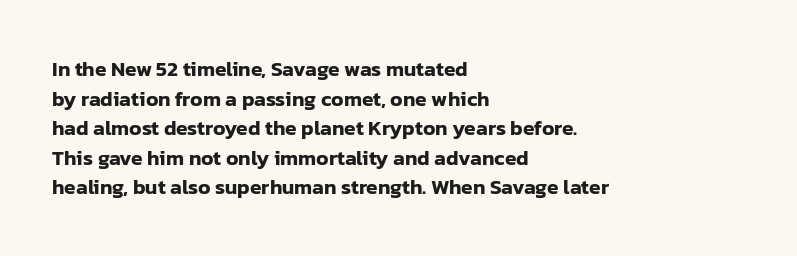
Q: Is the text italic (slanted)? A: No, it is upright.
Q: Is the text underlined? A: No.
Q: How is the paragraph aligned? A: Left-aligned.
Q: Is the spacing between letters normal or unusually wide? A: Normal.
Q: Is the spacing between lines tight, normal or loose? A: Normal.
